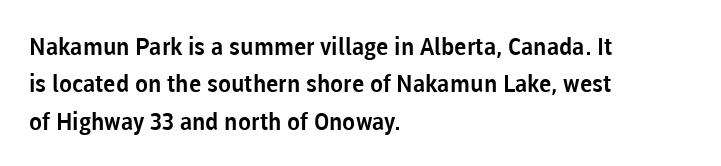
Q: Is the text italic (slanted)? A: No, it is upright.
Q: Is the text underlined? A: No.
Q: How is the paragraph aligned? A: Left-aligned.
Q: Is the spacing between letters normal or unusually wide? A: Normal.
Q: Is the spacing between lines tight, normal or loose? A: Normal.
